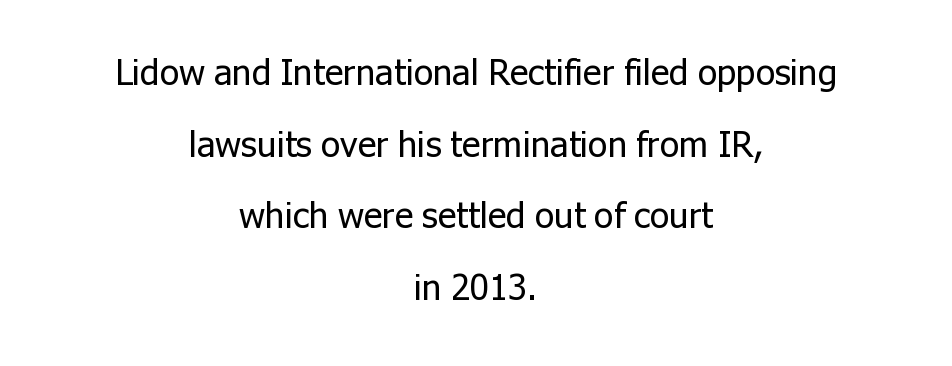
Q: Is the text bold? A: No.
Q: Is the text italic (slanted)? A: No, it is upright.
Q: Is the typeface a serif or a sans-serif typeface? A: Sans-serif.
Q: Is the text underlined? A: No.
Q: How is the paragraph aligned? A: Centered.
Q: Is the spacing between letters normal or unusually wide? A: Normal.
Q: Is the spacing between lines tight, normal or loose? A: Loose.
Q: Width (condensed, normal, or wide)? A: Normal.
Q: Stroke contrast? A: Low.
Q: x-height? A: Medium.
Q: Monospaced? A: No.
